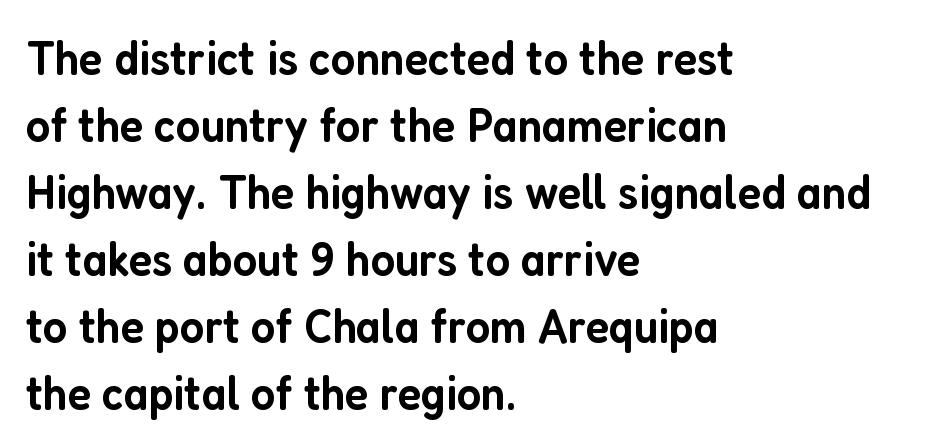
The image shows 50 px semibold, condensed sans-serif type, upright; set left-aligned, normal line spacing (1.34x), normal letter spacing, not underlined; low stroke contrast and a medium x-height.
